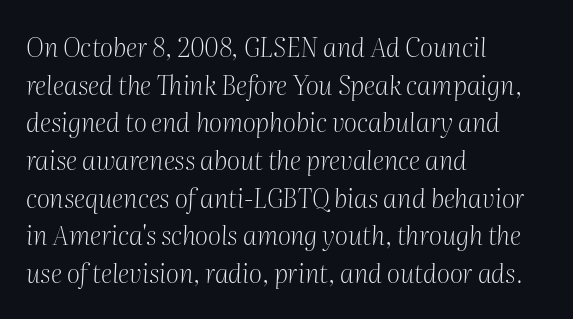
The typography opts for an oblique posture over an upright one. The gaps between neighbouring characters are ordinary and unremarkable. Weight: in the light-to-regular range. One-word summary of the alignment: left.
